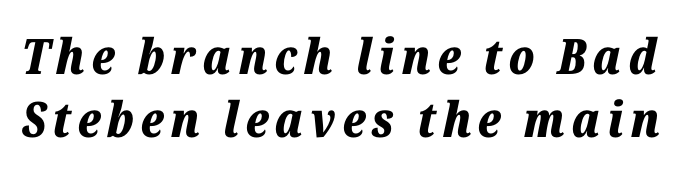
{"italic": "yes", "lean": "right", "slant_degrees": 12, "bold": "yes", "weight": "bold", "width": "normal", "stroke_contrast": "low", "x_height": "medium", "monospaced": "no", "underline": "no", "line_spacing": "normal", "line_spacing_ratio": 1.29, "glyph_px": 49}
